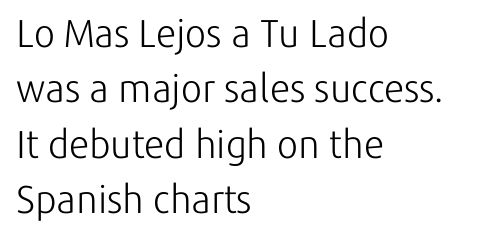
{"serif": "no", "italic": "no", "bold": "no", "weight": "light", "width": "normal", "stroke_contrast": "low", "x_height": "medium", "monospaced": "no", "underline": "no", "align": "left", "line_spacing": "normal", "line_spacing_ratio": 1.42, "letter_spacing": "normal", "letter_spacing_em": 0.0, "glyph_px": 39}
